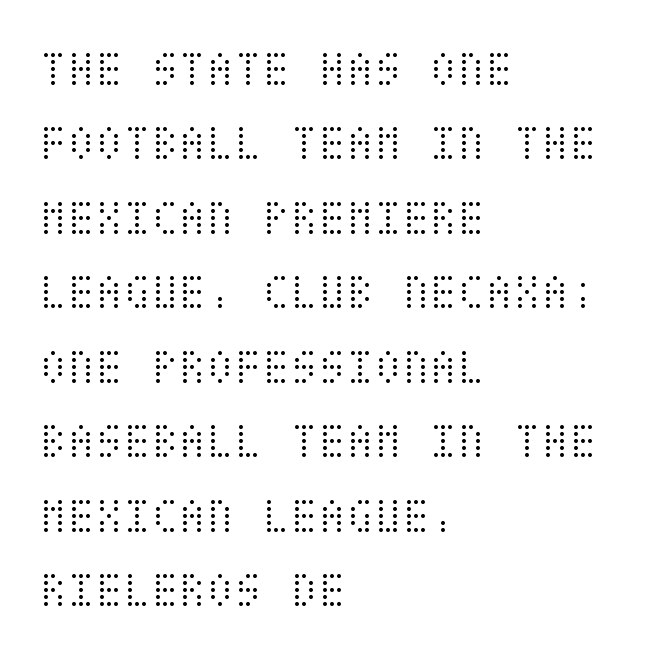
{"italic": "no", "bold": "no", "weight": "light", "width": "condensed", "stroke_contrast": "medium", "x_height": "large", "underline": "no", "align": "left", "line_spacing": "normal", "line_spacing_ratio": 1.46, "letter_spacing": "normal", "letter_spacing_em": 0.0, "glyph_px": 51}
